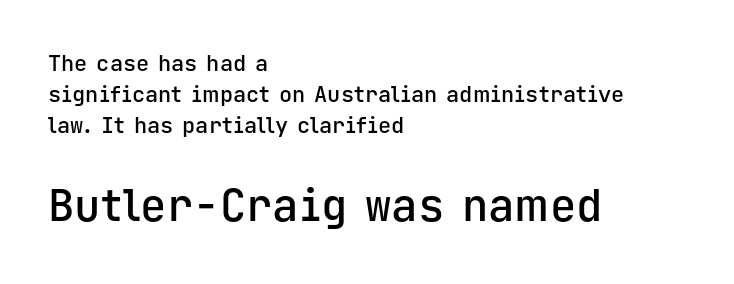
The image shows 44 px semibold sans-serif type, upright, monospaced; set left-aligned, normal line spacing (1.41x), normal letter spacing, not underlined; the second (bottom) block is 2.0x larger; low stroke contrast and a medium x-height.
